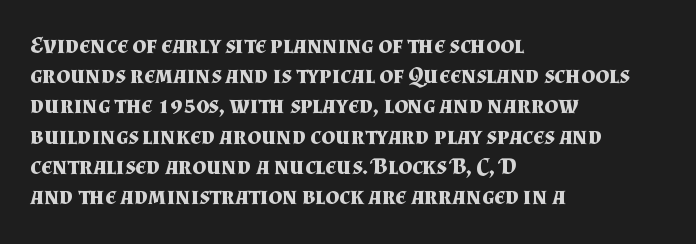
The image shows 24 px bold type, upright; set left-aligned, normal line spacing (1.26x), normal letter spacing, not underlined.
